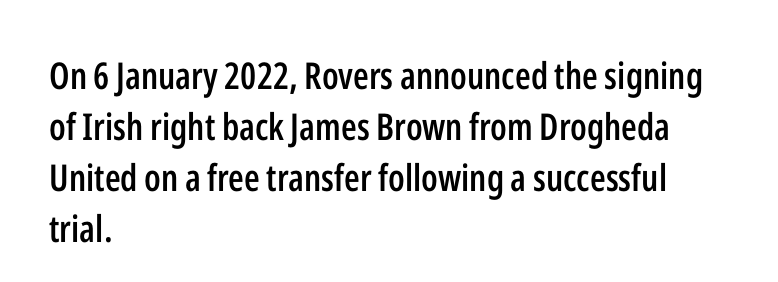
The image shows 37 px semibold, condensed sans-serif type, upright; set left-aligned, normal line spacing (1.38x), normal letter spacing, not underlined; low stroke contrast and a medium x-height.
